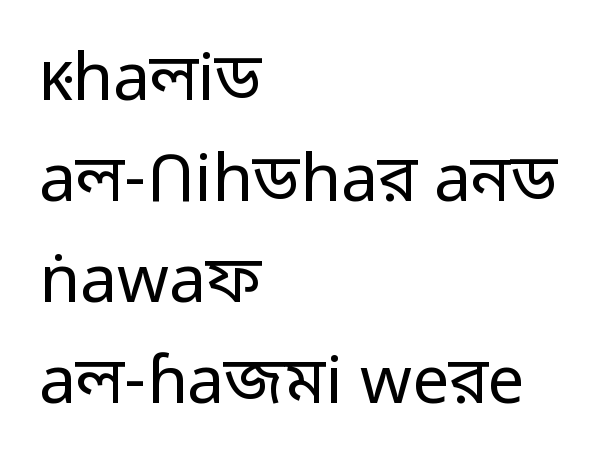
Here the glyphs are tracked normally, forming tight word shapes. These lines were composed using upright roman letters. The line-height multiplier appears to be the usual default. Looks like regular typesetting: each glyph gets only the width it needs. Nothing heavy about these letters — not bold at all. Check the space under the baseline: it is left empty.
